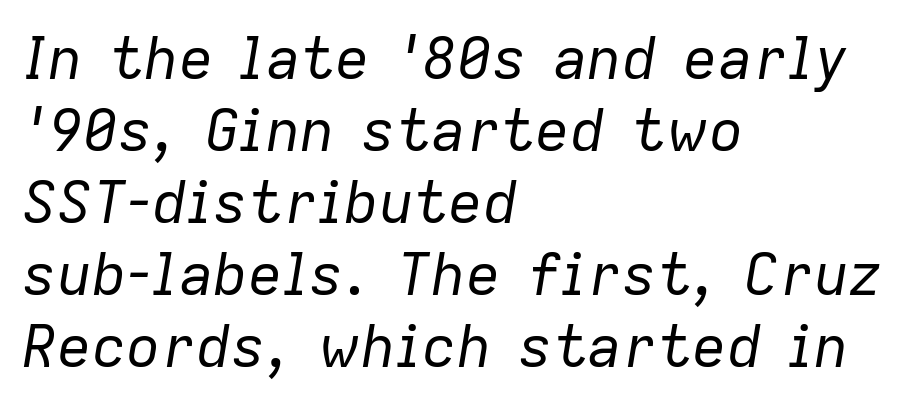
Stroke thickness stays within the range of a standard reading face or lighter. The face used here is rendered with its standard letterfit. Compared with ordinary roman type, these characters are visibly tilted. In CSS terms this would be text-align: left. Plain, unruled lines of type. Varying glyph widths throughout — classic text-font behaviour.
